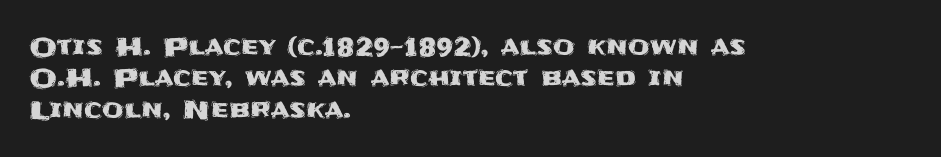
Q: Is the text italic (slanted)? A: No, it is upright.
Q: Is the text underlined? A: No.
Q: How is the paragraph aligned? A: Left-aligned.
Q: Is the spacing between letters normal or unusually wide? A: Normal.
Q: Is the spacing between lines tight, normal or loose? A: Normal.
